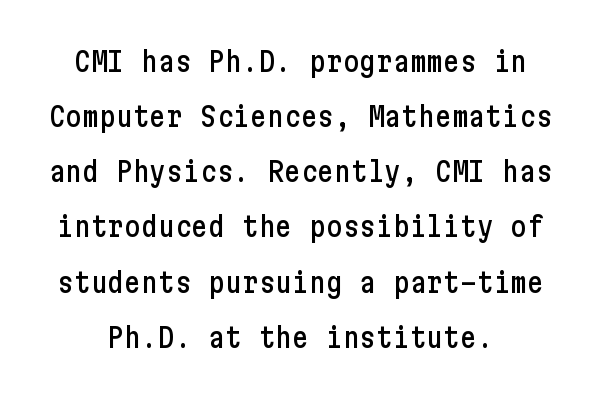
{"serif": "no", "italic": "no", "width": "condensed", "stroke_contrast": "low", "x_height": "medium", "underline": "no", "align": "center", "line_spacing": "loose", "line_spacing_ratio": 1.97, "letter_spacing": "normal", "letter_spacing_em": 0.0, "glyph_px": 28}
